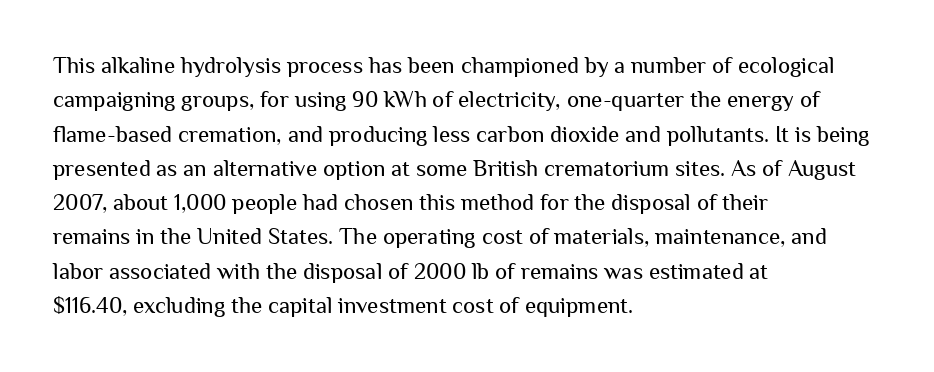
Q: Is the text bold? A: No.
Q: Is the text italic (slanted)? A: No, it is upright.
Q: Is the text underlined? A: No.
Q: How is the paragraph aligned? A: Left-aligned.
Q: Is the spacing between letters normal or unusually wide? A: Normal.
Q: Is the spacing between lines tight, normal or loose? A: Normal.
